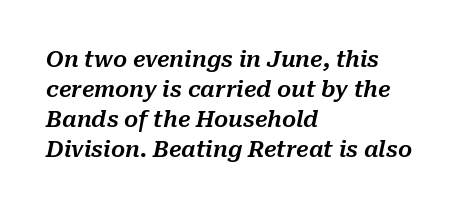
These lines stack with their left ends in a neat column. The passage shown leans; its letterforms are oblique. The rendering uses a moderate line-height, typical for paragraphs. The foot of each line stays bare and open. Honestly, the letter spacing is just normal — you wouldn't notice it.
